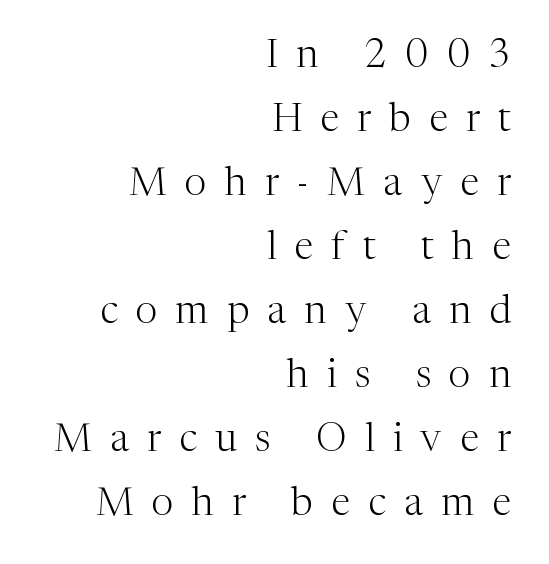
A typesetter would mark this as roman, not italic. Note the varied advance widths — an 'i' is clearly narrower than an 'm'. Normally led — the rows are evenly, conventionally spaced. The letters carry serifs — small finishing strokes at the ends of their stems. Stroke thickness stays within the range of a standard reading face or lighter. The words here are not underlined.
